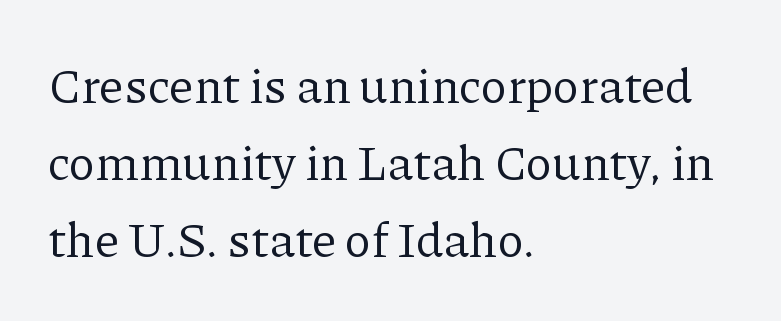
These lines are composed in type with serifs. Ordinary non-slanted type is in use. Descenders are the only things crossing below the line. The passage shown has conventional tracking throughout. Weight class: somewhere from thin through regular. The passage shown is typed in a proportional face where columns would drift.
